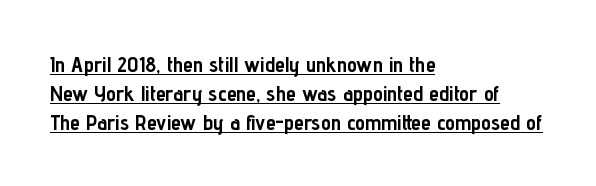
Q: Is the text bold? A: Yes.
Q: Is the text italic (slanted)? A: No, it is upright.
Q: Is the text underlined? A: Yes.
Q: How is the paragraph aligned? A: Left-aligned.
Q: Is the spacing between letters normal or unusually wide? A: Normal.
Q: Is the spacing between lines tight, normal or loose? A: Normal.
